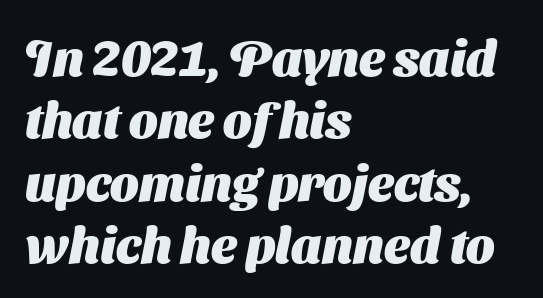
Q: Is the text bold? A: Yes.
Q: Is the typeface a serif or a sans-serif typeface? A: Sans-serif.
Q: Is the text underlined? A: No.
Q: How is the paragraph aligned? A: Left-aligned.
Q: Is the spacing between letters normal or unusually wide? A: Normal.
Q: Is the spacing between lines tight, normal or loose? A: Normal.
Q: Width (condensed, normal, or wide)? A: Normal.
Q: Stroke contrast? A: Medium.
Q: x-height? A: Medium.
Q: Monospaced? A: No.
